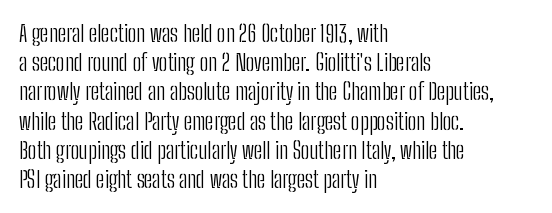
{"italic": "no", "bold": "no", "underline": "no", "align": "left", "line_spacing": "normal", "line_spacing_ratio": 1.27, "letter_spacing": "normal", "letter_spacing_em": 0.0, "glyph_px": 23}
